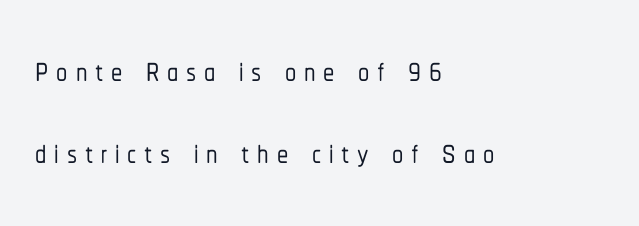
{"serif": "no", "italic": "no", "width": "condensed", "stroke_contrast": "low", "x_height": "medium", "monospaced": "no", "underline": "no", "align": "left", "line_spacing_ratio": 1.82, "glyph_px": 45}
